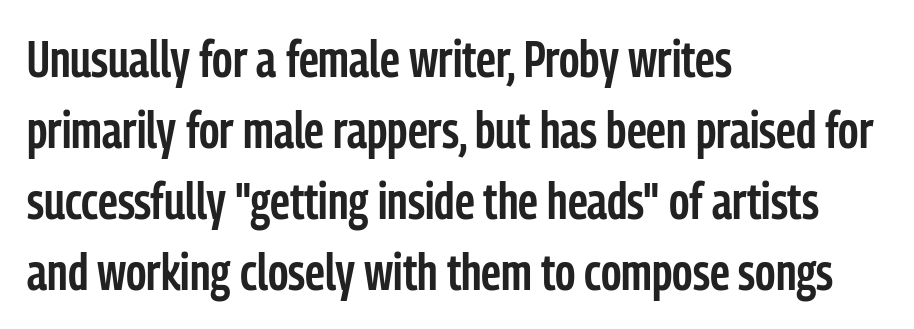
The type is set solid horizontally, with unmodified tracking. A student would call this left alignment; a typographer would say flush left, rag right. Each row of text sits above clean, open space. The passage shown is typed in a proportional face where columns would drift. Grotesque or geometric, the face here clearly has no serifs. Set as a demibold, roughly 600 on the weight scale.
